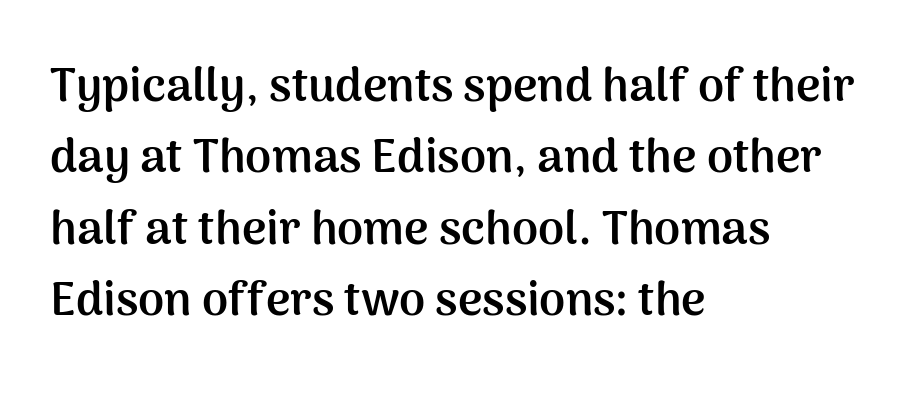
{"serif": "no", "italic": "no", "bold": "yes", "weight": "semibold", "width": "normal", "stroke_contrast": "medium", "x_height": "medium", "monospaced": "no", "underline": "no", "align": "left", "line_spacing": "normal", "line_spacing_ratio": 1.52, "letter_spacing": "normal", "letter_spacing_em": 0.0, "glyph_px": 47}
